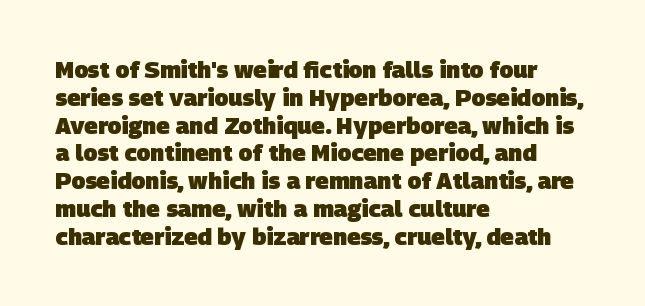
The image shows 23 px bold type; set left-aligned, line spacing 1.21x, normal letter spacing, not underlined.
